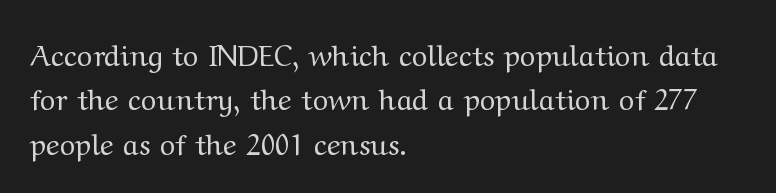
{"serif": "yes", "italic": "no", "bold": "no", "weight": "regular", "width": "wide", "stroke_contrast": "medium", "x_height": "medium", "monospaced": "no", "underline": "no", "align": "left", "line_spacing": "normal", "line_spacing_ratio": 1.53, "letter_spacing": "normal", "letter_spacing_em": 0.0, "glyph_px": 29}
